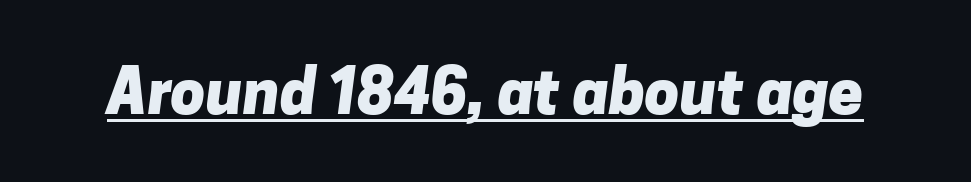
Q: Is the text bold? A: Yes.
Q: Is the typeface a serif or a sans-serif typeface? A: Sans-serif.
Q: Is the text underlined? A: Yes.
Q: Is the spacing between letters normal or unusually wide? A: Normal.
Q: Width (condensed, normal, or wide)? A: Normal.
Q: Stroke contrast? A: Low.
Q: x-height? A: Medium.
Q: Monospaced? A: No.
